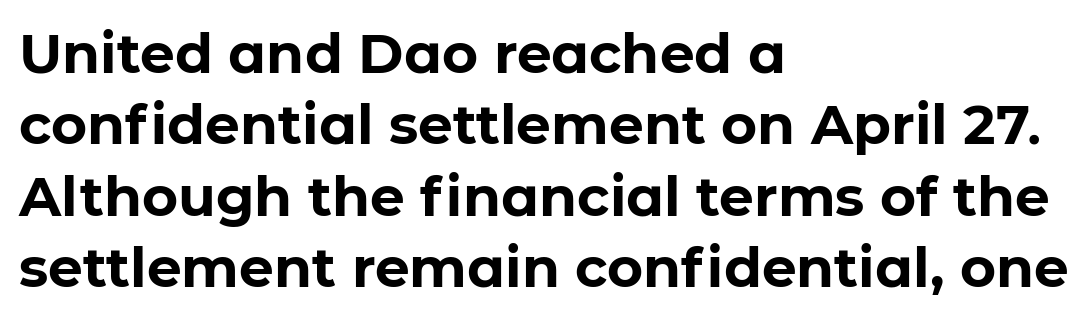
Q: Is the text bold? A: Yes.
Q: Is the text italic (slanted)? A: No, it is upright.
Q: Is the typeface a serif or a sans-serif typeface? A: Sans-serif.
Q: Is the text underlined? A: No.
Q: How is the paragraph aligned? A: Left-aligned.
Q: Is the spacing between letters normal or unusually wide? A: Normal.
Q: Is the spacing between lines tight, normal or loose? A: Normal.
Q: Width (condensed, normal, or wide)? A: Normal.
Q: Stroke contrast? A: Low.
Q: x-height? A: Medium.
Q: Monospaced? A: No.
